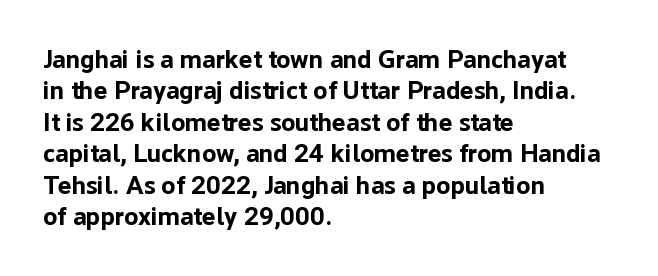
Q: Is the text bold? A: Yes.
Q: Is the text italic (slanted)? A: No, it is upright.
Q: Is the text underlined? A: No.
Q: How is the paragraph aligned? A: Left-aligned.
Q: Is the spacing between letters normal or unusually wide? A: Normal.
